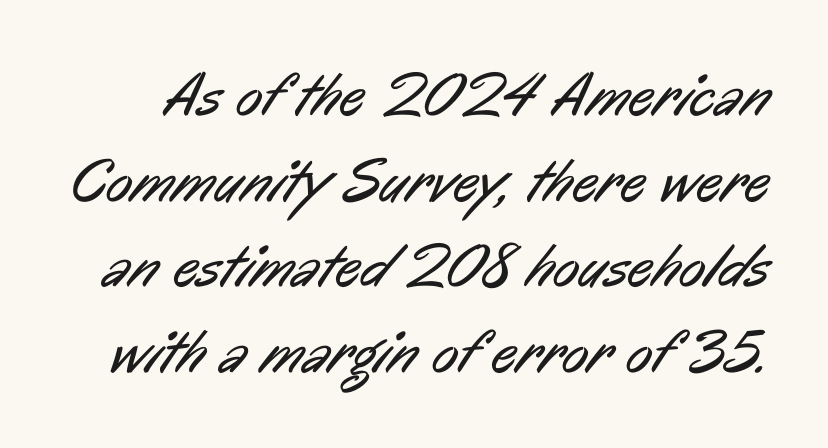
The image shows 62 px regular-weight, condensed sans-serif type; set normal line spacing (1.38x), normal letter spacing, not underlined; low stroke contrast and a medium x-height.
